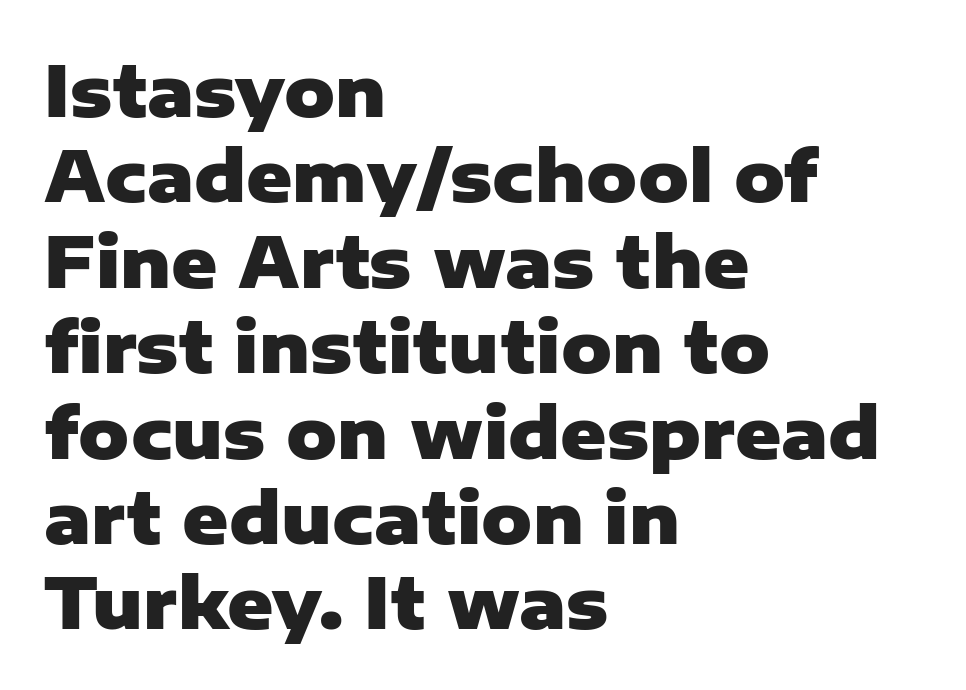
Heavy-handed strokes throughout: this text is bold. This is sans-serif lettering, the kind often seen on screens and signage. This rendering uses left alignment, leaving the right contour irregular. Ordinary non-slanted type is in use. Anything drawn beneath the words? Only blank space.
